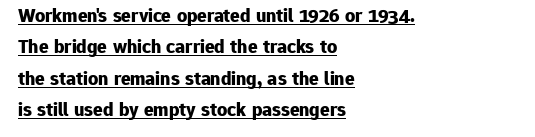
The line texture is even and compact thanks to regular tracking. The string is rendered with underlining switched on. Which margin do the lines hug? The left one — the right edge is uneven. This is heavy type, rendered in bold. It's the straight-up-and-down kind of type. One glance says typical: line gaps are just what's usual.
